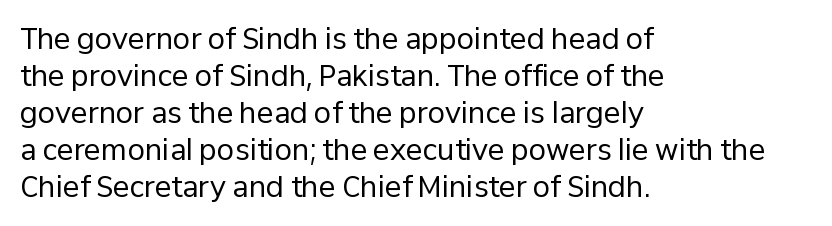
Tracking value appears to be zero — textbook default spacing. The specimen reads as upright at a glance. The passage shown is typeset with a sans-serif family. The area under the type is left untouched.
